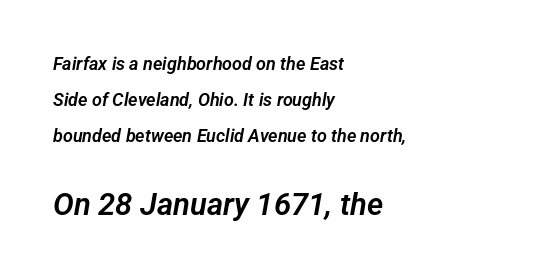
{"serif": "no", "width": "normal", "stroke_contrast": "low", "x_height": "medium", "monospaced": "no", "underline": "no", "align": "left", "line_spacing": "loose", "line_spacing_ratio": 2.0, "letter_spacing": "normal", "letter_spacing_em": 0.0, "larger_block": "second", "size_ratio": 1.72, "glyph_px": 31}
